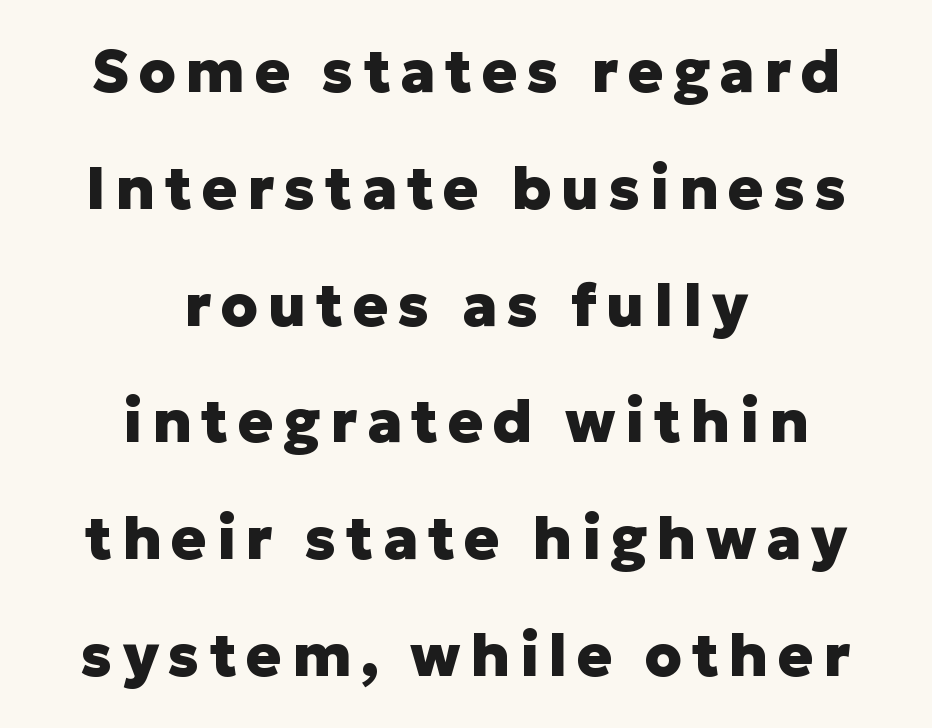
Serif or sans? Sans — the stroke terminals are bare. Every letter is thick-stroked: bold, no question. This rendering features lettering with no underline. These lines are centered, leaving both edges ragged. This sample has the flowing, uneven cadence of proportional lettering.
